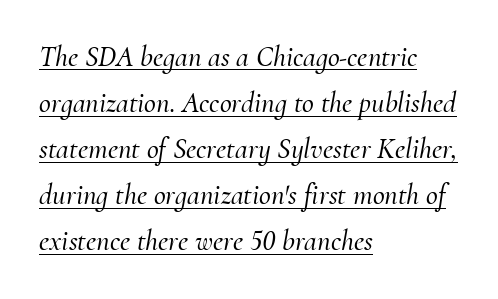
The image shows 29 px serif type, italic (leaning right); set left-aligned, normal line spacing (1.59x), normal letter spacing, underlined; medium stroke contrast and a small x-height.
